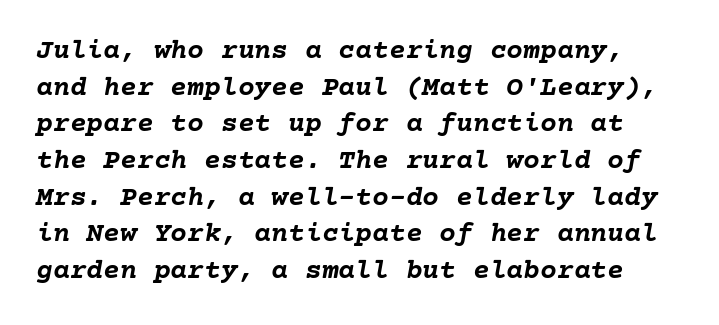
{"italic": "yes", "lean": "right", "slant_degrees": 10, "bold": "yes", "weight": "semibold", "width": "normal", "stroke_contrast": "low", "x_height": "medium", "underline": "no", "line_spacing": "normal", "line_spacing_ratio": 1.31, "letter_spacing": "normal", "letter_spacing_em": 0.0, "glyph_px": 28}
